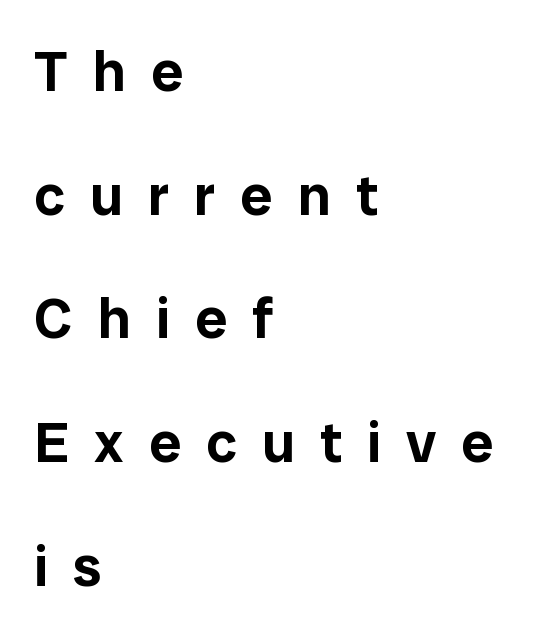
The image shows 57 px sans-serif type, upright; set left-aligned, loose line spacing (2.17x), unusually wide letter spacing (+0.44 em), not underlined; low stroke contrast and a medium x-height.
